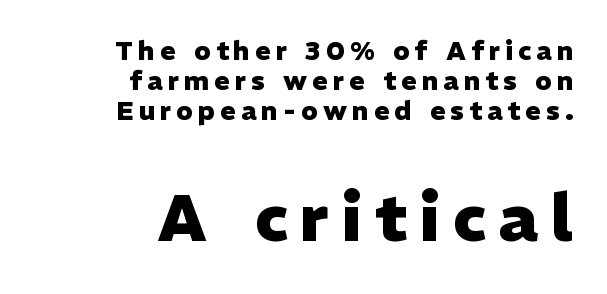
Caption: upper text group reduced, lower text group enlarged. Compared with typical body copy, the letter spacing here is much looser. The face used here has the dense, thick strokes of a bold. What kind of face is this? One without serifs — a sans. Tall strokes in this sample are plumb rather than angled.
